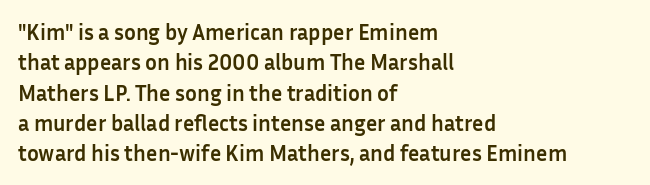
Q: Is the text bold? A: Yes.
Q: Is the text italic (slanted)? A: No, it is upright.
Q: Is the text underlined? A: No.
Q: How is the paragraph aligned? A: Left-aligned.
Q: Is the spacing between letters normal or unusually wide? A: Normal.
Q: Is the spacing between lines tight, normal or loose? A: Normal.
